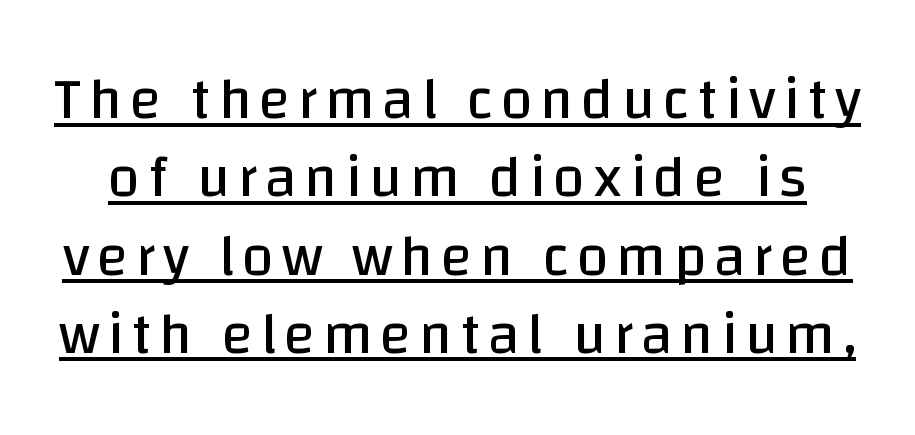
Q: Is the text bold? A: No.
Q: Is the text italic (slanted)? A: No, it is upright.
Q: Is the typeface a serif or a sans-serif typeface? A: Sans-serif.
Q: Is the text underlined? A: Yes.
Q: Is the spacing between lines tight, normal or loose? A: Normal.
Q: Width (condensed, normal, or wide)? A: Normal.
Q: Stroke contrast? A: Low.
Q: x-height? A: Large.
Q: Monospaced? A: No.
